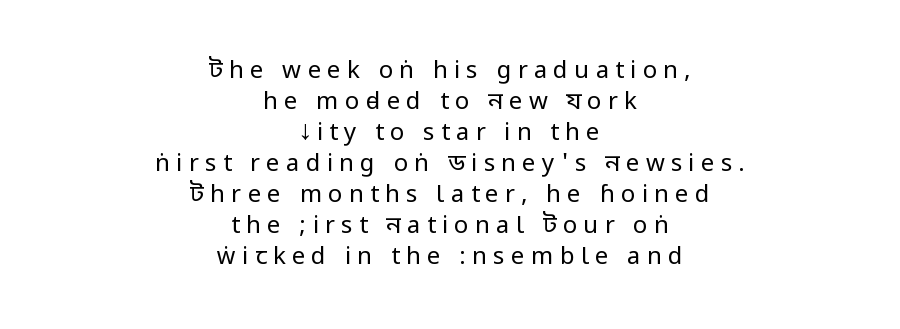
Q: Is the text bold? A: No.
Q: Is the text italic (slanted)? A: No, it is upright.
Q: Is the text underlined? A: No.
Q: How is the paragraph aligned? A: Centered.
Q: Is the spacing between letters normal or unusually wide? A: Unusually wide.
Q: Is the spacing between lines tight, normal or loose? A: Normal.
